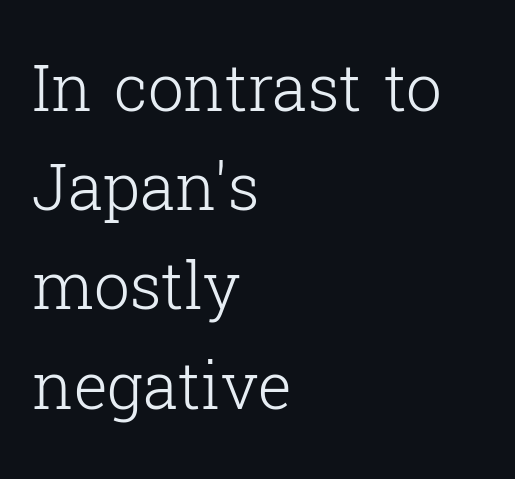
Vertical stems look standard width or narrower in stroke. The rows are spaced the way most documents space them. Tall strokes in this sample are plumb rather than angled. The line texture is even and compact thanks to regular tracking. Left-aligned paragraph, ragged on the right.
